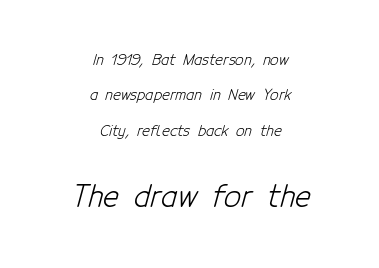
Q: Is the text bold? A: No.
Q: Is the typeface a serif or a sans-serif typeface? A: Sans-serif.
Q: Is the text underlined? A: No.
Q: How is the paragraph aligned? A: Centered.
Q: Is the spacing between letters normal or unusually wide? A: Normal.
Q: Is the spacing between lines tight, normal or loose? A: Loose.
Q: Which block of text is set in a larger size, the first (top) or the second (bottom)? A: The second (bottom) one.
Q: Width (condensed, normal, or wide)? A: Condensed.
Q: Stroke contrast? A: Low.
Q: x-height? A: Medium.
Q: Monospaced? A: No.
